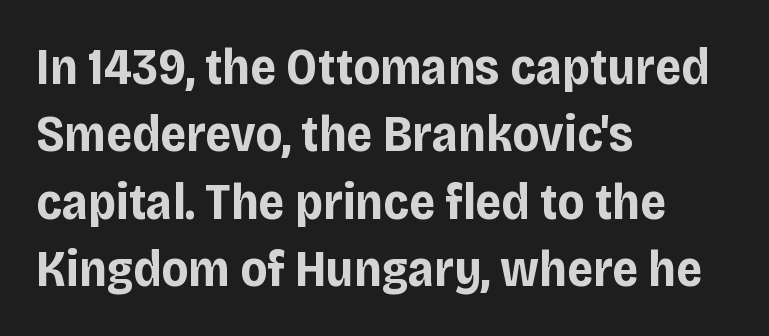
{"serif": "no", "italic": "no", "bold": "yes", "weight": "bold", "width": "normal", "stroke_contrast": "low", "x_height": "large", "monospaced": "no", "underline": "no", "align": "left", "line_spacing": "normal", "line_spacing_ratio": 1.32, "letter_spacing": "normal", "letter_spacing_em": 0.0, "glyph_px": 51}
